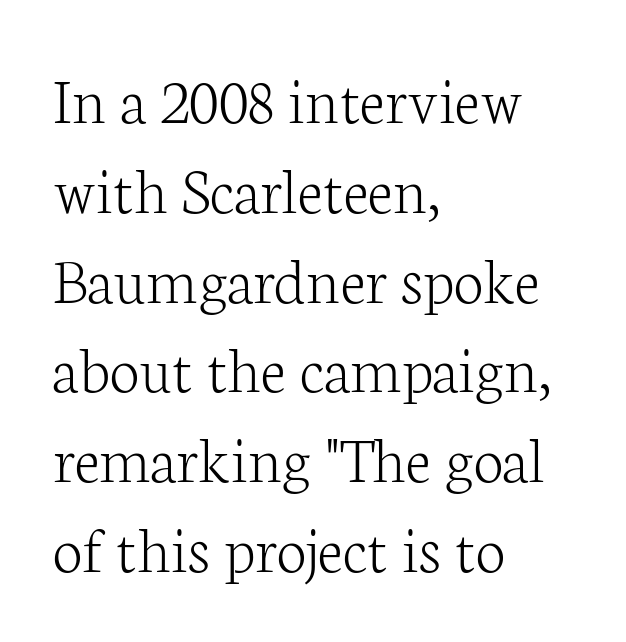
The image shows 68 px light serif type, upright; set left-aligned, normal line spacing (1.32x), normal letter spacing, not underlined; low stroke contrast and a medium x-height.
